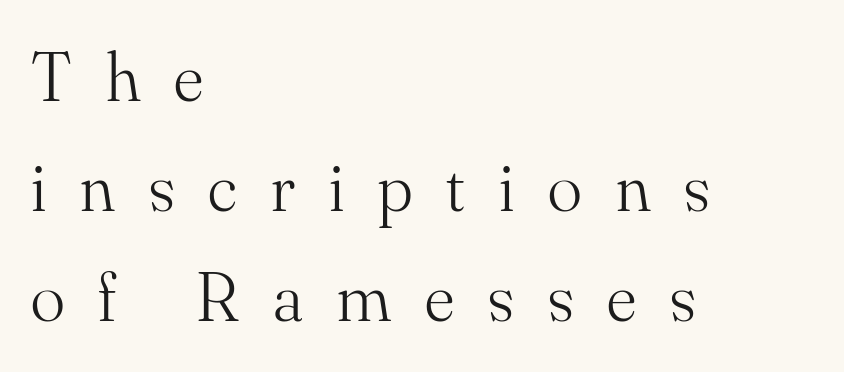
The image shows 71 px light serif type, upright; set left-aligned, normal line spacing (1.55x), unusually wide letter spacing (+0.48 em), not underlined; medium stroke contrast and a small x-height.
